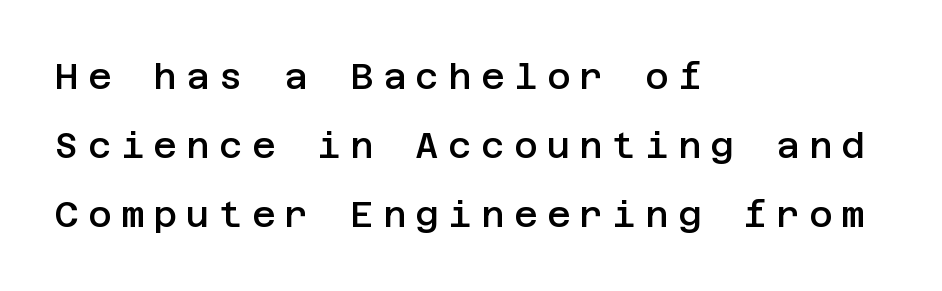
{"serif": "no", "italic": "no", "bold": "semi", "weight": "semibold", "width": "normal", "stroke_contrast": "low", "x_height": "large", "underline": "no", "align": "left", "line_spacing": "loose", "line_spacing_ratio": 1.91, "letter_spacing": "wide", "letter_spacing_em": 0.26, "glyph_px": 36}
